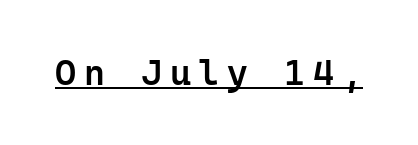
The specimen reads as upright at a glance. Is there an underline? Yes — a line sits under the letters. To sum up the face: it is a sans, with no serifs. The horizontal fit of the characters is loose and conspicuously gappy.
